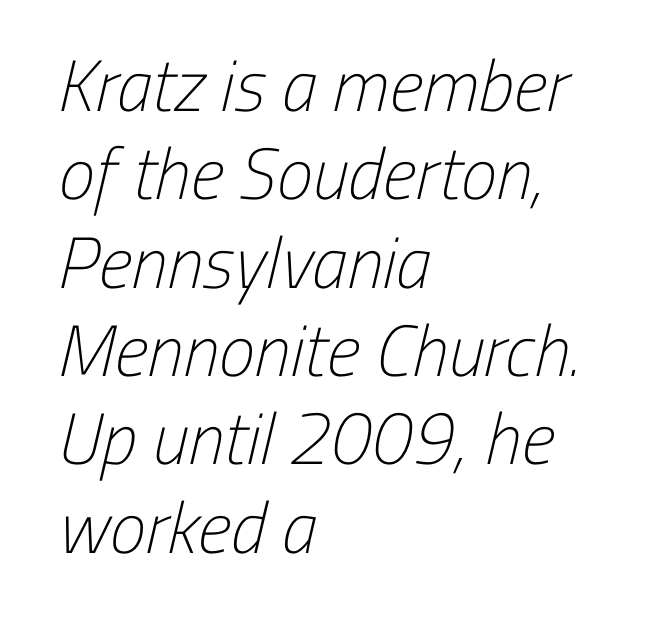
The image shows 73 px light, condensed sans-serif type; set left-aligned, line spacing 1.21x, normal letter spacing, not underlined; low stroke contrast and a medium x-height.
